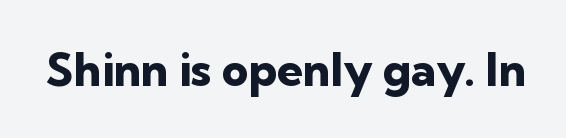
The image shows 46 px heavy sans-serif type, upright; set normal letter spacing, not underlined; low stroke contrast and a medium x-height.
